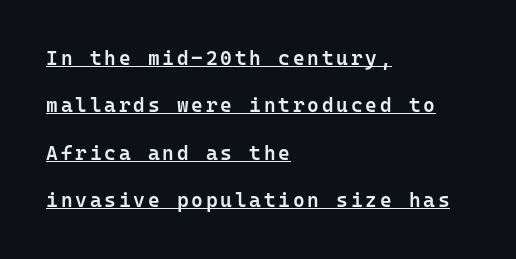
The image shows 20 px text type, upright; set left-aligned, loose line spacing (2.37x), underlined.
